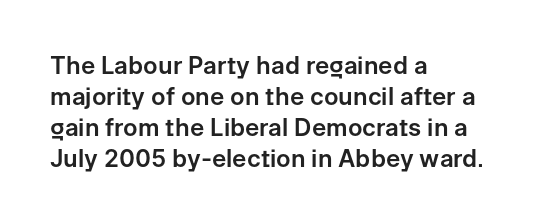
{"italic": "no", "underline": "no", "align": "left", "line_spacing": "normal", "line_spacing_ratio": 1.29, "letter_spacing": "normal", "letter_spacing_em": 0.0, "glyph_px": 24}
